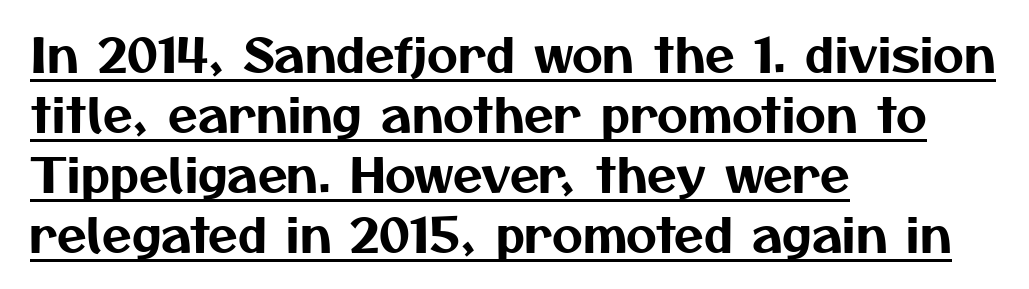
Q: Is the typeface a serif or a sans-serif typeface? A: Sans-serif.
Q: Is the text underlined? A: Yes.
Q: How is the paragraph aligned? A: Left-aligned.
Q: Is the spacing between letters normal or unusually wide? A: Normal.
Q: Is the spacing between lines tight, normal or loose? A: Normal.
Q: Width (condensed, normal, or wide)? A: Normal.
Q: Stroke contrast? A: Medium.
Q: x-height? A: Medium.
Q: Monospaced? A: No.
